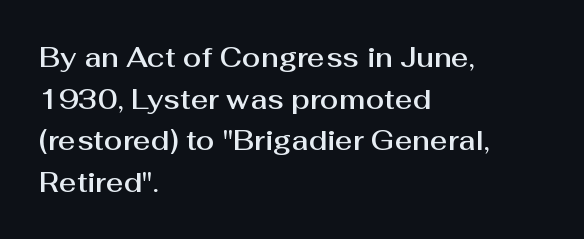
{"italic": "no", "underline": "no", "align": "left", "line_spacing": "normal", "line_spacing_ratio": 1.54, "letter_spacing": "normal", "letter_spacing_em": 0.0, "glyph_px": 27}
